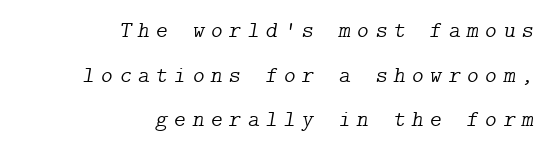
{"italic": "yes", "lean": "right", "slant_degrees": 9, "bold": "no", "underline": "no", "align": "right", "line_spacing": "loose", "line_spacing_ratio": 1.94, "letter_spacing": "wide", "letter_spacing_em": 0.27, "glyph_px": 23}
